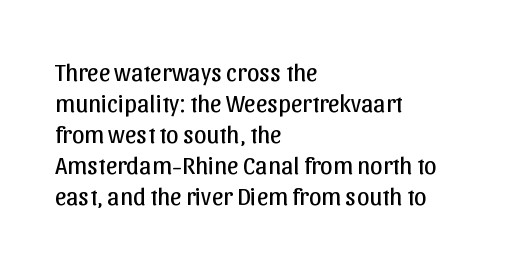
Q: Is the text bold? A: No.
Q: Is the text italic (slanted)? A: No, it is upright.
Q: Is the text underlined? A: No.
Q: How is the paragraph aligned? A: Left-aligned.
Q: Is the spacing between letters normal or unusually wide? A: Normal.
